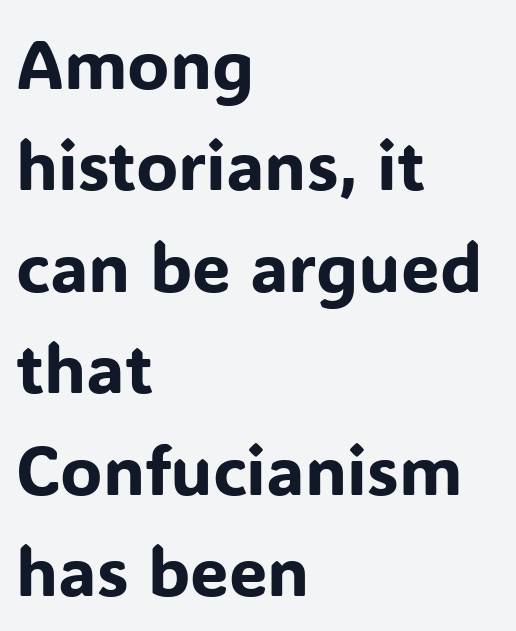
{"serif": "no", "italic": "no", "width": "normal", "stroke_contrast": "low", "x_height": "medium", "monospaced": "no", "underline": "no", "align": "left", "line_spacing": "normal", "line_spacing_ratio": 1.47, "letter_spacing": "normal", "letter_spacing_em": 0.0, "glyph_px": 69}
